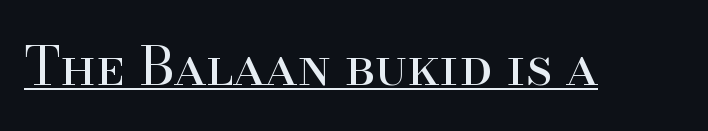
These lines were composed using upright roman letters. Underlined type. The face looks like a standard text weight, possibly lighter. The rendering keeps characters at their native spacing. Here the designer chose a conventional face with non-uniform glyph widths.
